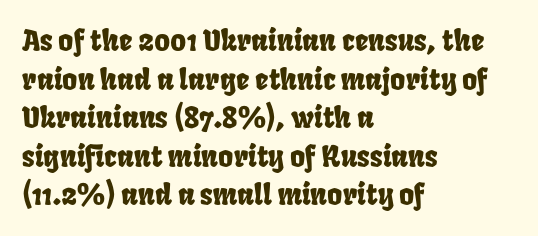
{"width": "condensed", "stroke_contrast": "low", "x_height": "large", "monospaced": "no", "underline": "no", "align": "left", "line_spacing": "normal", "line_spacing_ratio": 1.33, "letter_spacing": "normal", "letter_spacing_em": 0.0, "glyph_px": 29}
